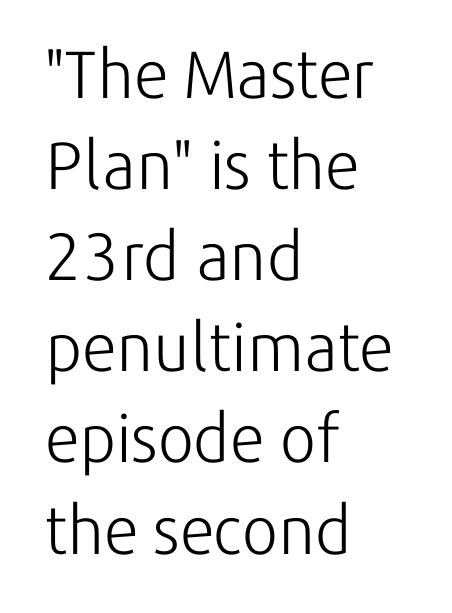
Q: Is the text bold? A: No.
Q: Is the text italic (slanted)? A: No, it is upright.
Q: Is the typeface a serif or a sans-serif typeface? A: Sans-serif.
Q: Is the text underlined? A: No.
Q: How is the paragraph aligned? A: Left-aligned.
Q: Is the spacing between letters normal or unusually wide? A: Normal.
Q: Is the spacing between lines tight, normal or loose? A: Normal.
Q: Width (condensed, normal, or wide)? A: Normal.
Q: Stroke contrast? A: Low.
Q: x-height? A: Medium.
Q: Monospaced? A: No.
